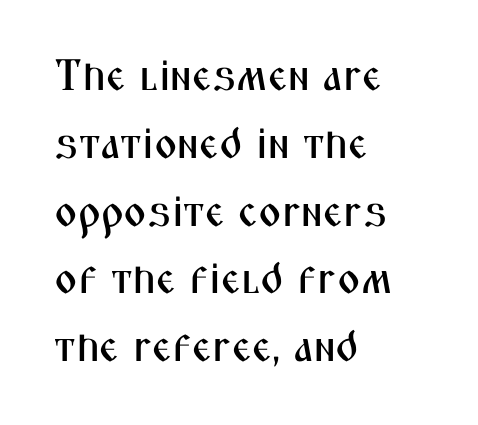
{"serif": "no", "italic": "no", "width": "condensed", "stroke_contrast": "medium", "x_height": "medium", "monospaced": "no", "underline": "no", "align": "left", "line_spacing": "normal", "line_spacing_ratio": 1.54, "letter_spacing": "normal", "letter_spacing_em": 0.0, "glyph_px": 44}
